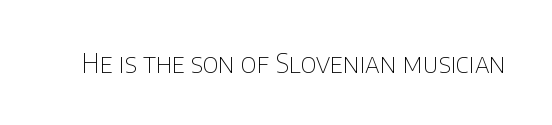
{"italic": "no", "bold": "no", "underline": "no", "letter_spacing": "normal", "letter_spacing_em": 0.0, "glyph_px": 26}
